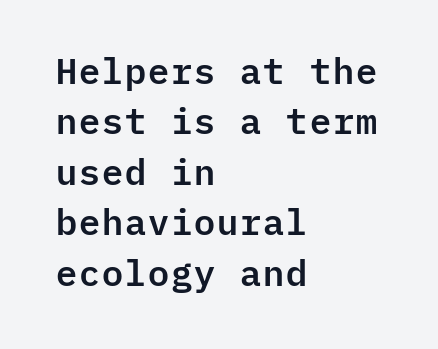
{"serif": "no", "italic": "no", "width": "normal", "stroke_contrast": "low", "x_height": "medium", "monospaced": "yes", "underline": "no", "align": "left", "line_spacing": "normal", "line_spacing_ratio": 1.4, "letter_spacing": "normal", "letter_spacing_em": 0.0, "glyph_px": 36}
